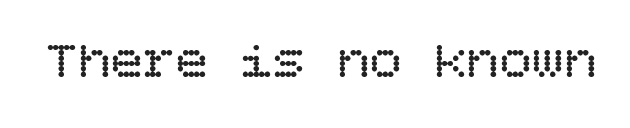
{"italic": "no", "bold": "no", "weight": "regular", "width": "normal", "stroke_contrast": "low", "x_height": "large", "underline": "no", "letter_spacing": "normal", "letter_spacing_em": 0.0, "glyph_px": 54}
